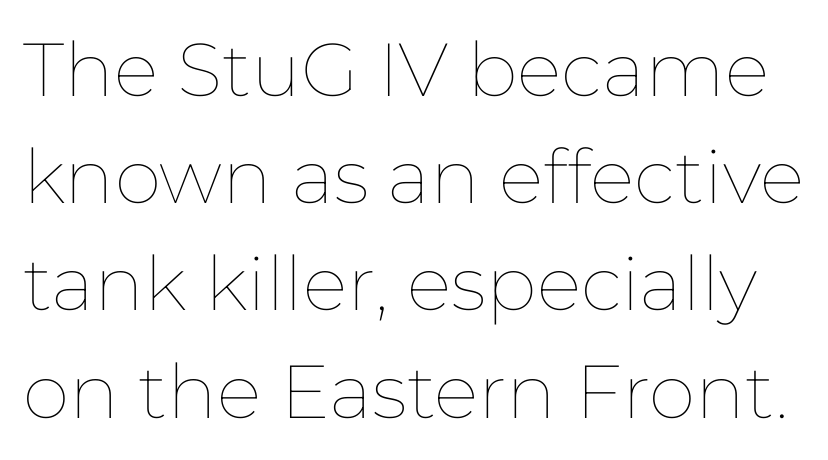
Weight: not bold — regular or lighter. This rendering features lettering with no underline. Italic? Not at all — the glyphs are vertical. The gaps between neighbouring characters are ordinary and unremarkable. Looks like regular typesetting: each glyph gets only the width it needs. This sample keeps an unexceptional amount of space between lines.
